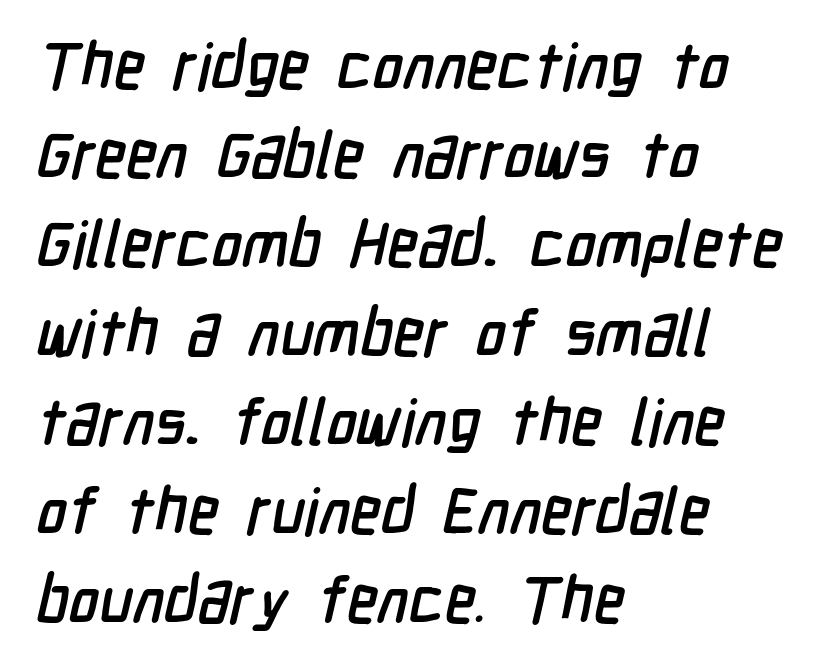
Varying glyph widths throughout — classic text-font behaviour. Does extra space separate the letters? No, they use regular spacing. A classic flush-left, rag-right setting is used for this passage. Successive baselines arrive at the customary interval. The zone under the glyphs is completely vacant.
